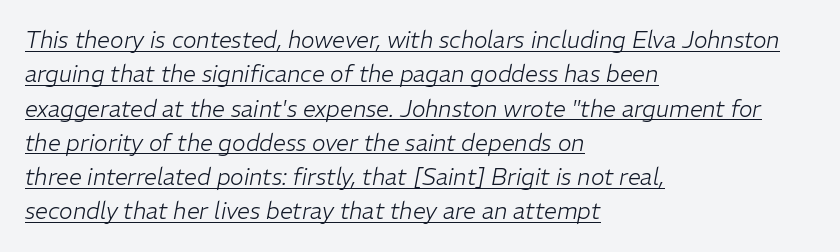
The face looks like a standard text weight, possibly lighter. Visually the block forms a straight wall on the left and a jagged coastline on the right. A typesetter would call this zero additional tracking. A baseline rule has been typeset under these characters.
